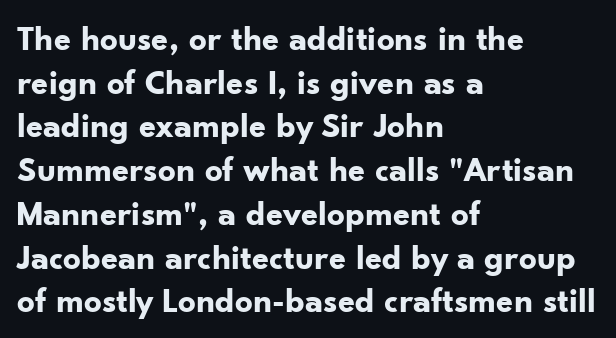
Q: Is the text bold? A: Yes.
Q: Is the text italic (slanted)? A: No, it is upright.
Q: Is the typeface a serif or a sans-serif typeface? A: Sans-serif.
Q: Is the text underlined? A: No.
Q: How is the paragraph aligned? A: Left-aligned.
Q: Is the spacing between letters normal or unusually wide? A: Normal.
Q: Is the spacing between lines tight, normal or loose? A: Normal.
Q: Width (condensed, normal, or wide)? A: Normal.
Q: Stroke contrast? A: Low.
Q: x-height? A: Small.
Q: Monospaced? A: No.
